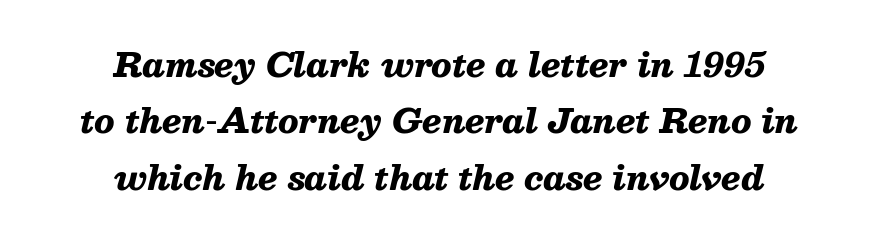
Teacher's note: observe the equal gaps on both sides — that is centered alignment. These words are printed bold, with thick strokes throughout. Emphasis-style slanted type is in use. Spacing verdict: proportional, widths tailored to each character. There is no visible air inserted between adjacent glyphs. Only glyphs here, with clear space below each row.
